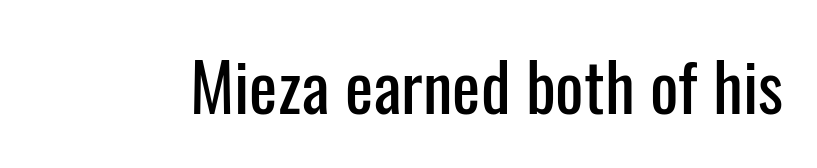
Q: Is the text italic (slanted)? A: No, it is upright.
Q: Is the typeface a serif or a sans-serif typeface? A: Sans-serif.
Q: Is the text underlined? A: No.
Q: Is the spacing between letters normal or unusually wide? A: Normal.
Q: Width (condensed, normal, or wide)? A: Condensed.
Q: Stroke contrast? A: Low.
Q: x-height? A: Medium.
Q: Monospaced? A: No.
